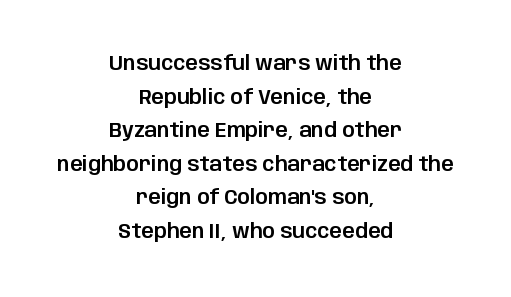
Notice how descenders clear the ascenders below comfortably — that's standard leading. Lines of text with bare space underneath. The passage is arranged like a title page — every line centered. Compared with typical body copy, the letter spacing here is the same. The lettering stays uniformly vertical, giving the passage a roman look.
